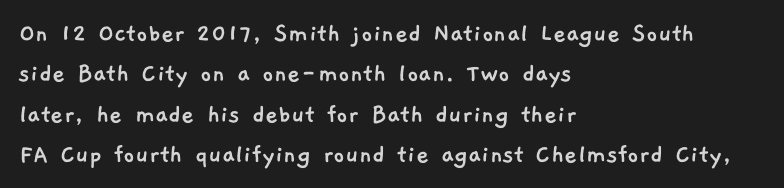
Compared with typical body copy, the letter spacing here is the same. The letters carry no serifs — their stems end cleanly without finishing strokes. The passage is arranged the way most books set body copy — flush left. The leading is moderate, giving the passage an even texture.
